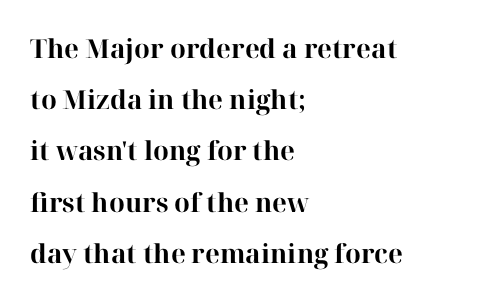
Q: Is the text bold? A: Yes.
Q: Is the text italic (slanted)? A: No, it is upright.
Q: Is the text underlined? A: No.
Q: How is the paragraph aligned? A: Left-aligned.
Q: Is the spacing between letters normal or unusually wide? A: Normal.
Q: Is the spacing between lines tight, normal or loose? A: Loose.
